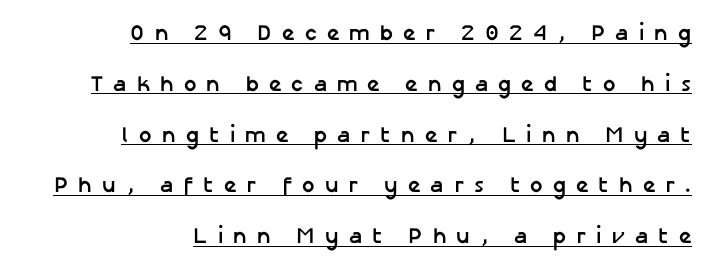
Q: Is the text bold? A: Yes.
Q: Is the text italic (slanted)? A: No, it is upright.
Q: Is the text underlined? A: Yes.
Q: How is the paragraph aligned? A: Right-aligned.
Q: Is the spacing between letters normal or unusually wide? A: Unusually wide.
Q: Is the spacing between lines tight, normal or loose? A: Loose.
